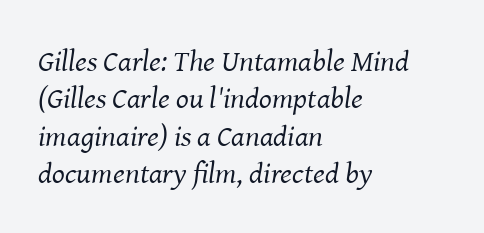
{"serif": "yes", "italic": "yes", "lean": "right", "slant_degrees": 8, "bold": "no", "weight": "regular", "width": "normal", "stroke_contrast": "medium", "x_height": "medium", "monospaced": "no", "underline": "no", "align": "left", "line_spacing": "normal", "line_spacing_ratio": 1.25, "letter_spacing": "normal", "letter_spacing_em": 0.0, "glyph_px": 30}
